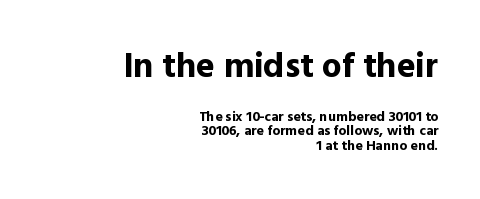
Q: Is the text bold? A: Yes.
Q: Is the text italic (slanted)? A: No, it is upright.
Q: Is the typeface a serif or a sans-serif typeface? A: Sans-serif.
Q: Is the text underlined? A: No.
Q: How is the paragraph aligned? A: Right-aligned.
Q: Is the spacing between letters normal or unusually wide? A: Normal.
Q: Is the spacing between lines tight, normal or loose? A: Tight.
Q: Which block of text is set in a larger size, the first (top) or the second (bottom)? A: The first (top) one.
Q: Width (condensed, normal, or wide)? A: Normal.
Q: x-height? A: Medium.
Q: Monospaced? A: No.
